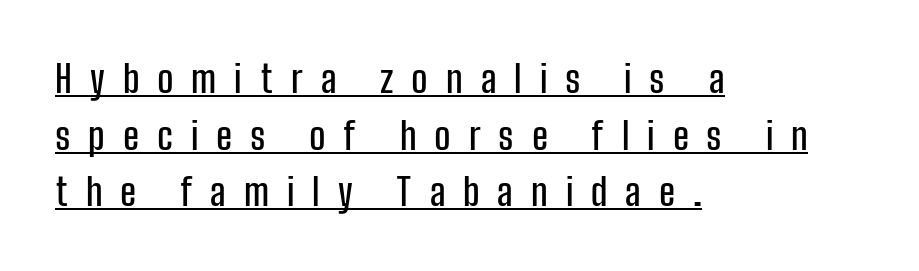
Summary of vertical rhythm: regular, with standard interline spacing. Has an underline been added? It has. Each letter's strokes conclude bluntly, with no projecting serifs. The rendering uses natural spacing where letterforms have individual widths. Caption: multi-line text, flush left, ragged right. No italicization has been applied; the sample stays upright.
